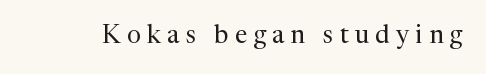
The cut favours lightness, reaching ordinary text weight at its darkest. A bare baseline throughout the passage. Tall strokes in this sample are plumb rather than angled. The tracking reads as deliberately expanded to a designer's eye.
